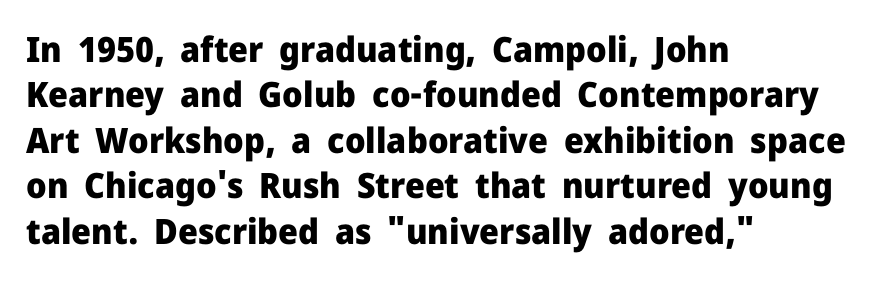
The image shows 35 px heavy sans-serif type, upright; set left-aligned, normal line spacing (1.3x), normal letter spacing, not underlined; low stroke contrast and a medium x-height.
